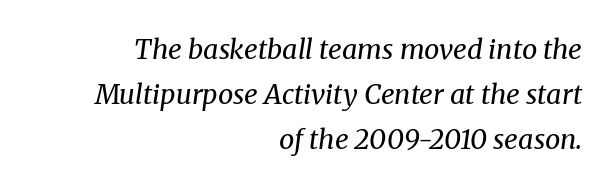
Q: Is the text bold? A: No.
Q: Is the text italic (slanted)? A: Yes, it leans right by about 8 degrees.
Q: Is the text underlined? A: No.
Q: How is the paragraph aligned? A: Right-aligned.
Q: Is the spacing between letters normal or unusually wide? A: Normal.
Q: Is the spacing between lines tight, normal or loose? A: Normal.
